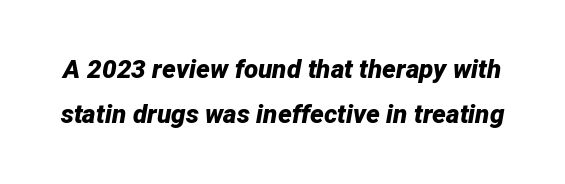
Q: Is the text bold? A: Yes.
Q: Is the text italic (slanted)? A: Yes, it leans right by about 12 degrees.
Q: Is the text underlined? A: No.
Q: Is the spacing between letters normal or unusually wide? A: Normal.
